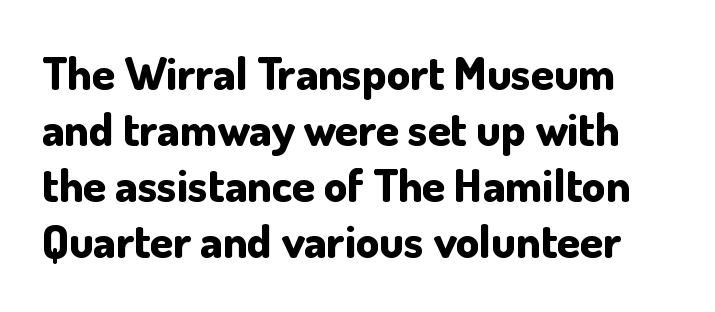
The image shows 46 px bold sans-serif type, upright; set line spacing 1.22x, normal letter spacing, not underlined; low stroke contrast and a small x-height.
